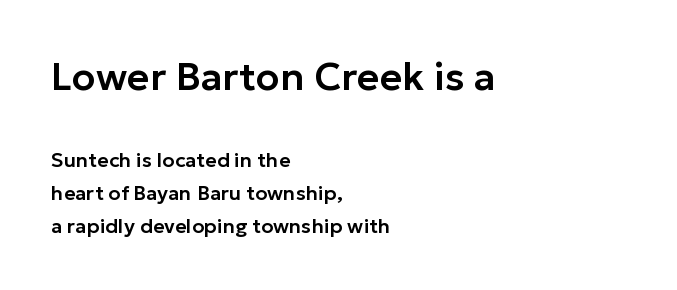
Q: Is the text italic (slanted)? A: No, it is upright.
Q: Is the typeface a serif or a sans-serif typeface? A: Sans-serif.
Q: Is the text underlined? A: No.
Q: How is the paragraph aligned? A: Left-aligned.
Q: Is the spacing between letters normal or unusually wide? A: Normal.
Q: Is the spacing between lines tight, normal or loose? A: Normal.
Q: Which block of text is set in a larger size, the first (top) or the second (bottom)? A: The first (top) one.
Q: Width (condensed, normal, or wide)? A: Normal.
Q: Stroke contrast? A: Low.
Q: x-height? A: Medium.
Q: Monospaced? A: No.
